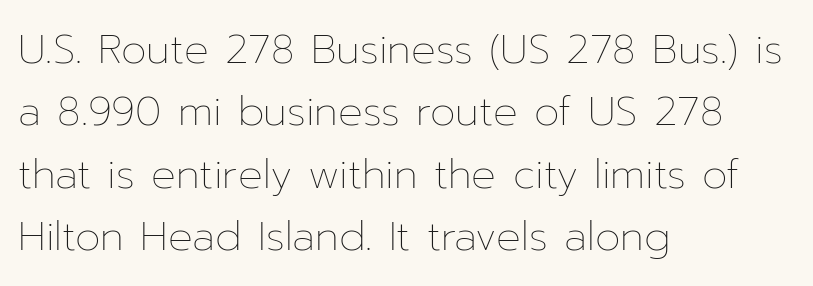
{"italic": "no", "bold": "no", "weight": "thin", "width": "normal", "stroke_contrast": "low", "x_height": "medium", "monospaced": "no", "underline": "no", "align": "left", "line_spacing": "normal", "line_spacing_ratio": 1.52, "letter_spacing": "normal", "letter_spacing_em": 0.0, "glyph_px": 41}
